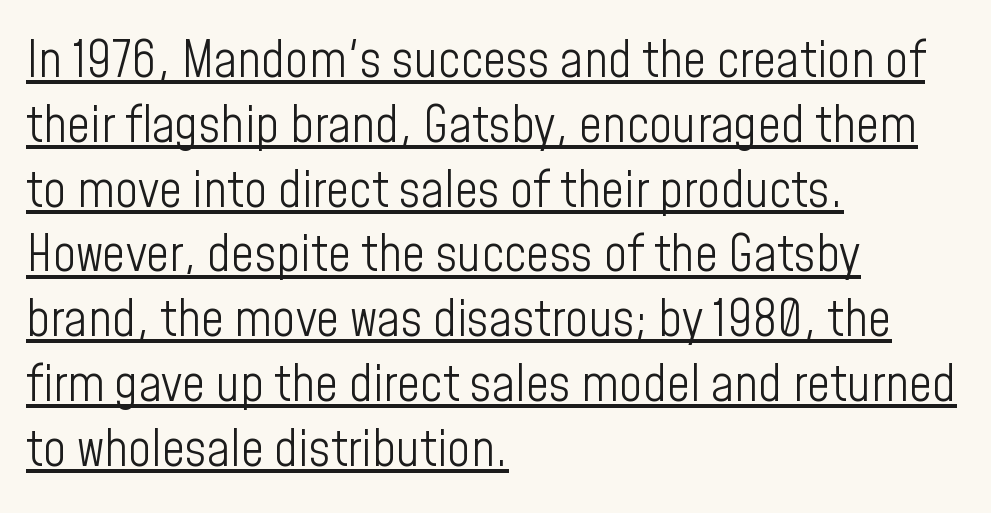
Nothing sits at the stroke ends, so this counts as sans-serif. Weight class: somewhere from thin through regular. The passage shown has conventional tracking throughout. This is roman type, the default non-slanted kind. This rendering features underlined lettering. Leading matches the norm, producing a regular column.
